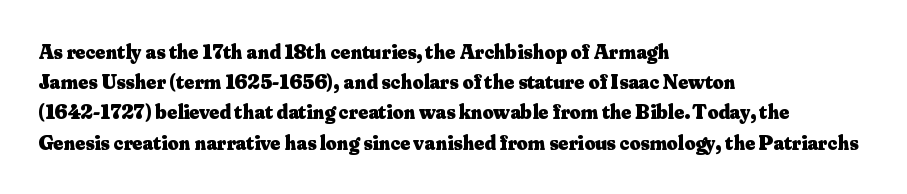
Q: Is the text bold? A: Yes.
Q: Is the text italic (slanted)? A: No, it is upright.
Q: Is the text underlined? A: No.
Q: How is the paragraph aligned? A: Left-aligned.
Q: Is the spacing between letters normal or unusually wide? A: Normal.
Q: Is the spacing between lines tight, normal or loose? A: Normal.
